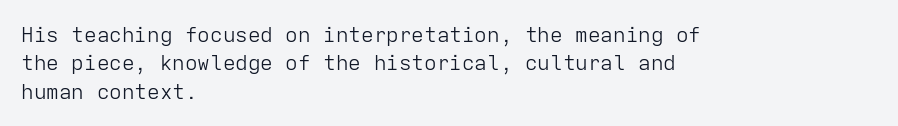
The image shows 21 px text type, upright; set left-aligned, normal line spacing (1.35x), normal letter spacing, not underlined.
